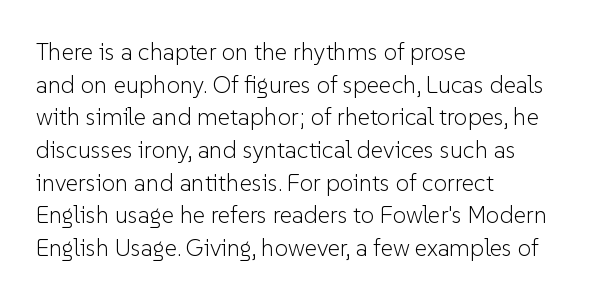
{"italic": "no", "bold": "no", "underline": "no", "align": "left", "line_spacing": "normal", "line_spacing_ratio": 1.36, "letter_spacing": "normal", "letter_spacing_em": 0.0, "glyph_px": 24}
